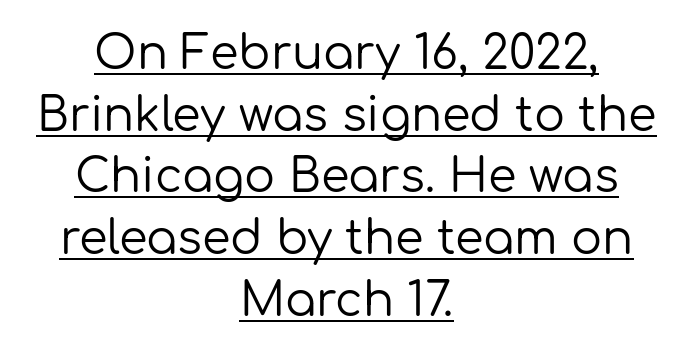
{"serif": "no", "italic": "no", "bold": "no", "weight": "regular", "width": "normal", "stroke_contrast": "low", "x_height": "medium", "monospaced": "no", "underline": "yes", "align": "center", "line_spacing": "normal", "line_spacing_ratio": 1.34, "letter_spacing": "normal", "letter_spacing_em": 0.0, "glyph_px": 46}
